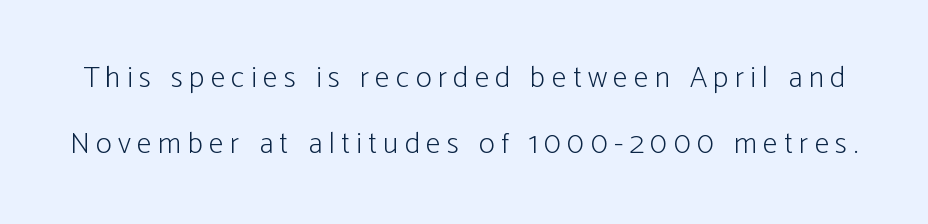
Nope, not italic — everything's standing straight. Proportional: the letters do not fall into vertical columns. The space directly below the letters is spotless. Compared with typical paragraphs, the rows here are farther apart. These lines are composed in type without serifs. This rendering widens character spacing well past its baseline value.
